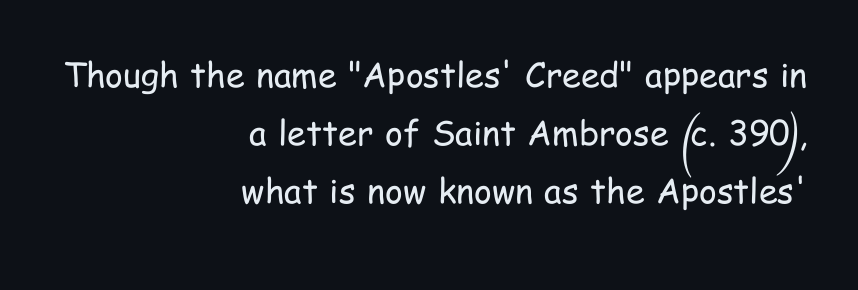
{"serif": "no", "italic": "no", "bold": "no", "weight": "regular", "width": "condensed", "stroke_contrast": "low", "x_height": "medium", "monospaced": "no", "underline": "no", "align": "right", "line_spacing_ratio": 1.71, "letter_spacing": "normal", "letter_spacing_em": 0.0, "glyph_px": 34}
